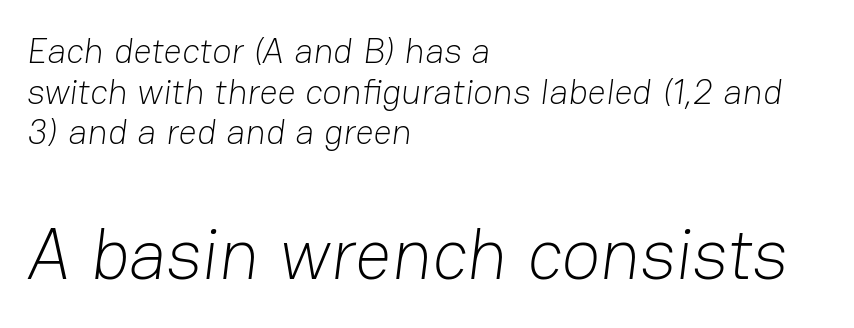
Q: Is the text bold? A: No.
Q: Is the typeface a serif or a sans-serif typeface? A: Sans-serif.
Q: Is the text underlined? A: No.
Q: How is the paragraph aligned? A: Left-aligned.
Q: Is the spacing between letters normal or unusually wide? A: Normal.
Q: Is the spacing between lines tight, normal or loose? A: Tight.
Q: Which block of text is set in a larger size, the first (top) or the second (bottom)? A: The second (bottom) one.
Q: Width (condensed, normal, or wide)? A: Normal.
Q: Stroke contrast? A: Low.
Q: x-height? A: Medium.
Q: Monospaced? A: No.
